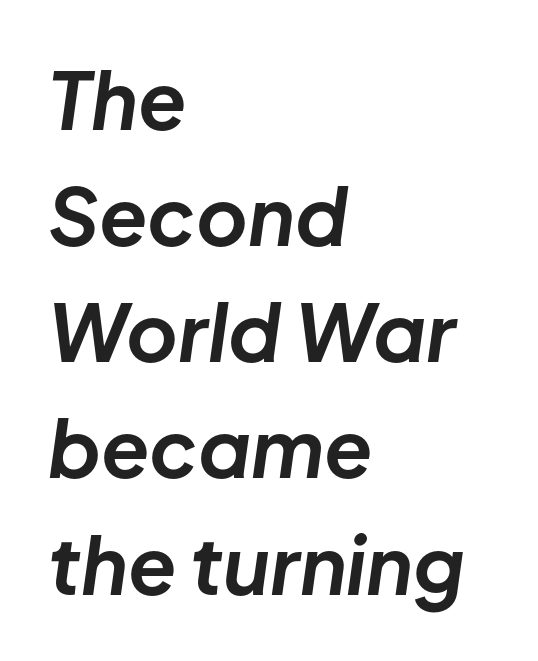
The image shows 79 px bold type, italic (leaning right); set left-aligned, normal line spacing (1.47x), normal letter spacing, not underlined; low stroke contrast and a medium x-height.
